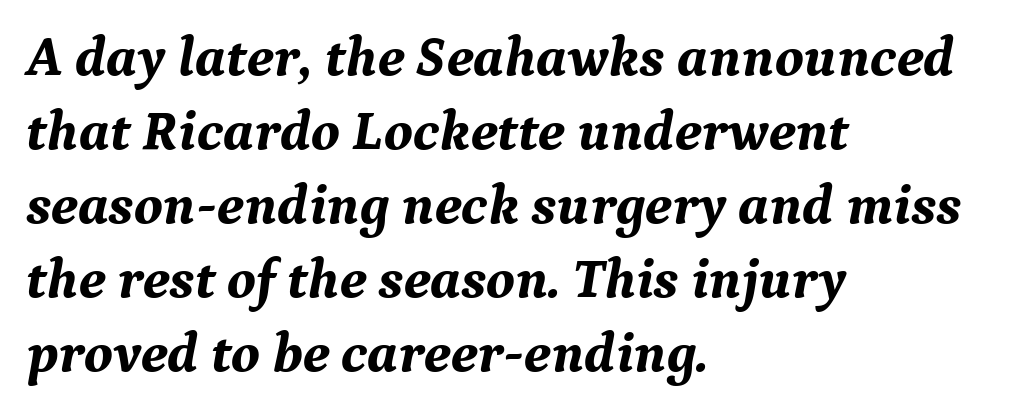
Clear beneath every line of the passage. Type style note: has serifs. Typesetter's note: full bold, strokes at maximum text heaviness. You could call the tracking neutral — neither tight nor loose.
